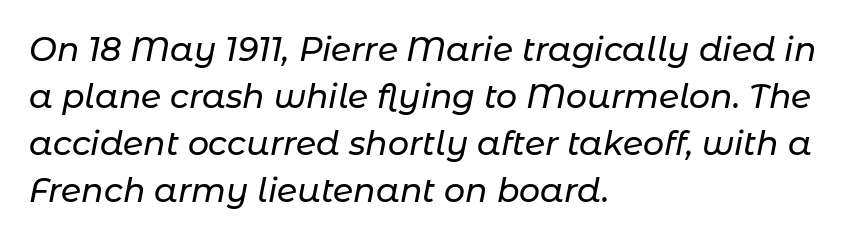
{"italic": "yes", "lean": "right", "slant_degrees": 11, "width": "normal", "stroke_contrast": "low", "x_height": "medium", "monospaced": "no", "underline": "no", "align": "left", "line_spacing": "normal", "line_spacing_ratio": 1.42, "letter_spacing": "normal", "letter_spacing_em": 0.0, "glyph_px": 33}
